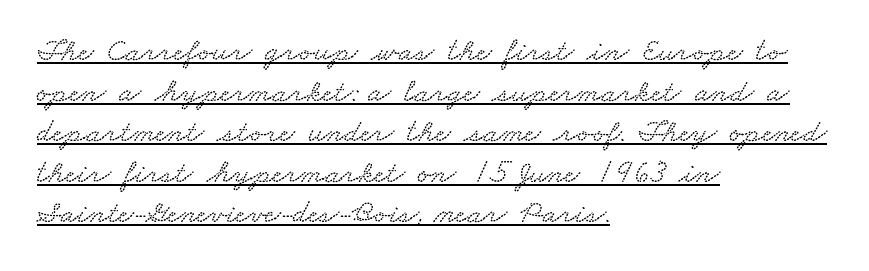
{"width": "wide", "stroke_contrast": "low", "x_height": "small", "monospaced": "no", "underline": "yes", "align": "left", "line_spacing_ratio": 1.23, "letter_spacing": "normal", "letter_spacing_em": 0.0, "glyph_px": 33}
